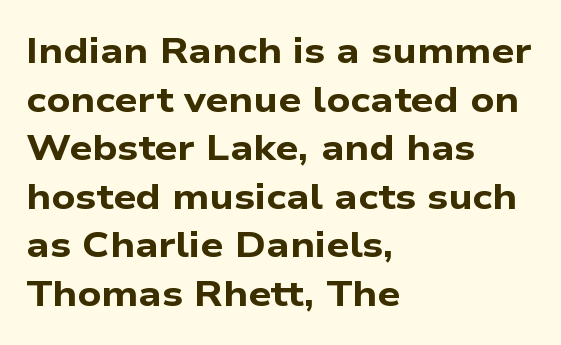
Q: Is the text bold? A: Yes.
Q: Is the typeface a serif or a sans-serif typeface? A: Sans-serif.
Q: Is the text underlined? A: No.
Q: How is the paragraph aligned? A: Left-aligned.
Q: Is the spacing between letters normal or unusually wide? A: Normal.
Q: Is the spacing between lines tight, normal or loose? A: Normal.
Q: Width (condensed, normal, or wide)? A: Wide.
Q: Stroke contrast? A: Low.
Q: x-height? A: Medium.
Q: Monospaced? A: No.
